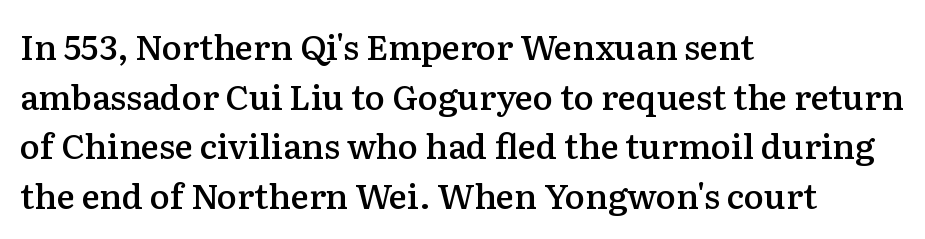
The image shows 34 px semibold serif type, upright; set left-aligned, normal line spacing (1.46x), normal letter spacing, not underlined; medium stroke contrast and a medium x-height.
